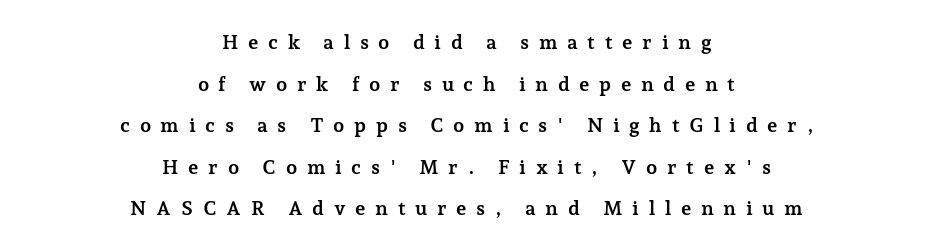
Q: Is the text bold? A: Yes.
Q: Is the text italic (slanted)? A: No, it is upright.
Q: Is the text underlined? A: No.
Q: How is the paragraph aligned? A: Centered.
Q: Is the spacing between letters normal or unusually wide? A: Unusually wide.
Q: Is the spacing between lines tight, normal or loose? A: Loose.
